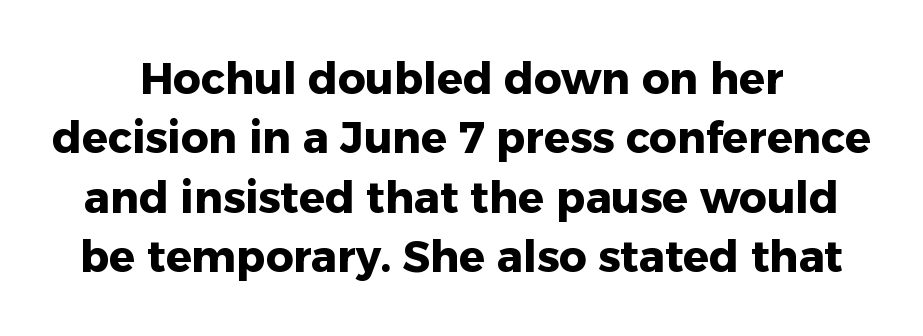
Q: Is the text bold? A: Yes.
Q: Is the text italic (slanted)? A: No, it is upright.
Q: Is the typeface a serif or a sans-serif typeface? A: Sans-serif.
Q: Is the text underlined? A: No.
Q: Is the spacing between letters normal or unusually wide? A: Normal.
Q: Is the spacing between lines tight, normal or loose? A: Normal.
Q: Width (condensed, normal, or wide)? A: Normal.
Q: Stroke contrast? A: Low.
Q: x-height? A: Medium.
Q: Monospaced? A: No.
